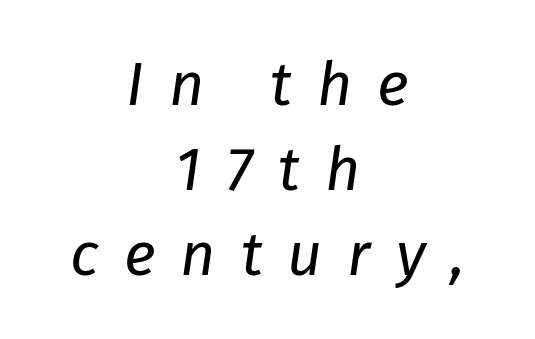
The image shows 61 px regular-weight type, italic (leaning right); set centered, normal line spacing (1.39x), unusually wide letter spacing (+0.41 em), not underlined; low stroke contrast and a medium x-height.
